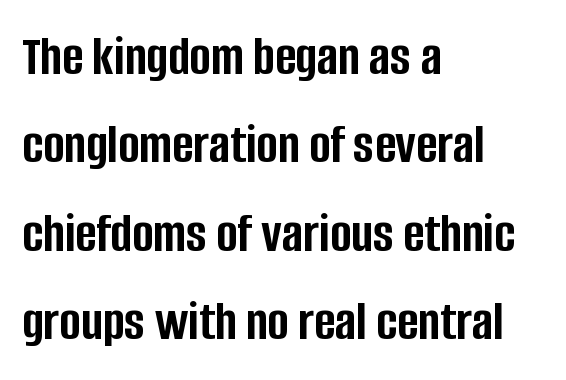
{"serif": "no", "italic": "no", "bold": "yes", "weight": "semibold", "width": "condensed", "stroke_contrast": "low", "x_height": "large", "monospaced": "no", "underline": "no", "align": "left", "line_spacing": "normal", "line_spacing_ratio": 1.55, "letter_spacing": "normal", "letter_spacing_em": 0.0, "glyph_px": 57}
